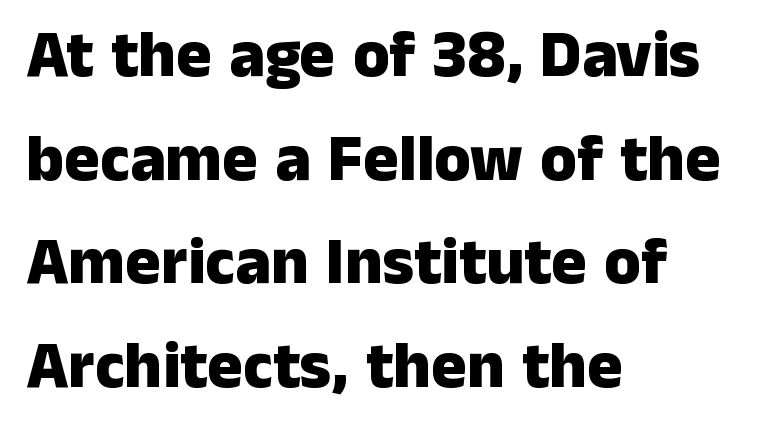
{"serif": "no", "italic": "no", "bold": "yes", "weight": "heavy", "width": "normal", "stroke_contrast": "low", "x_height": "medium", "monospaced": "no", "underline": "no", "align": "left", "line_spacing": "normal", "line_spacing_ratio": 1.57, "letter_spacing": "normal", "letter_spacing_em": 0.0, "glyph_px": 66}
